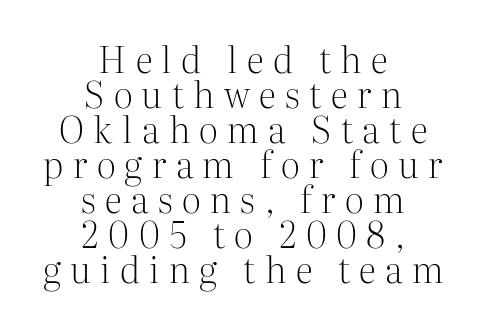
Regarding leading, the lines here are crowded together. You could not count columns in this text — the font is proportionally spaced. Alignment: centered. Is this a sans? No — the strokes have serifs. A typesetter would mark this as roman, not italic. The foot of each line stays bare and open.
